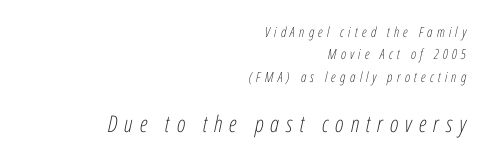
Q: Is the text bold? A: No.
Q: Is the text italic (slanted)? A: Yes, it leans right by about 12 degrees.
Q: Is the text underlined? A: No.
Q: How is the paragraph aligned? A: Right-aligned.
Q: Is the spacing between letters normal or unusually wide? A: Unusually wide.
Q: Is the spacing between lines tight, normal or loose? A: Normal.
Q: Which block of text is set in a larger size, the first (top) or the second (bottom)? A: The second (bottom) one.
